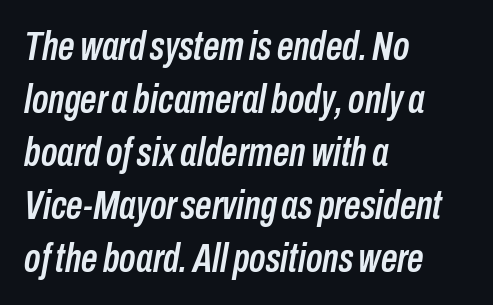
{"italic": "yes", "lean": "right", "slant_degrees": 10, "width": "condensed", "stroke_contrast": "low", "x_height": "medium", "monospaced": "no", "underline": "no", "align": "left", "line_spacing": "normal", "line_spacing_ratio": 1.29, "letter_spacing": "normal", "letter_spacing_em": 0.0, "glyph_px": 41}
